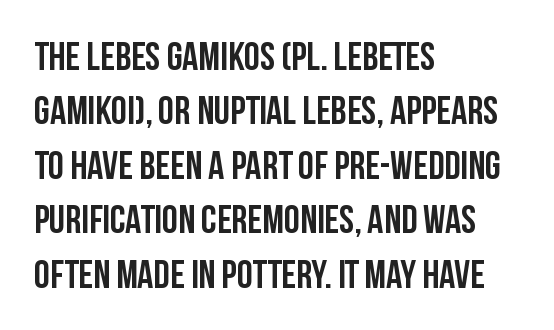
Does the weight exceed regular? Yes, all the way to bold. Is there any slant? The stems are plumb. The type is set solid horizontally, with unmodified tracking. Line spacing here is normal. Teacher's note: observe the even left margin — that is flush-left alignment.
